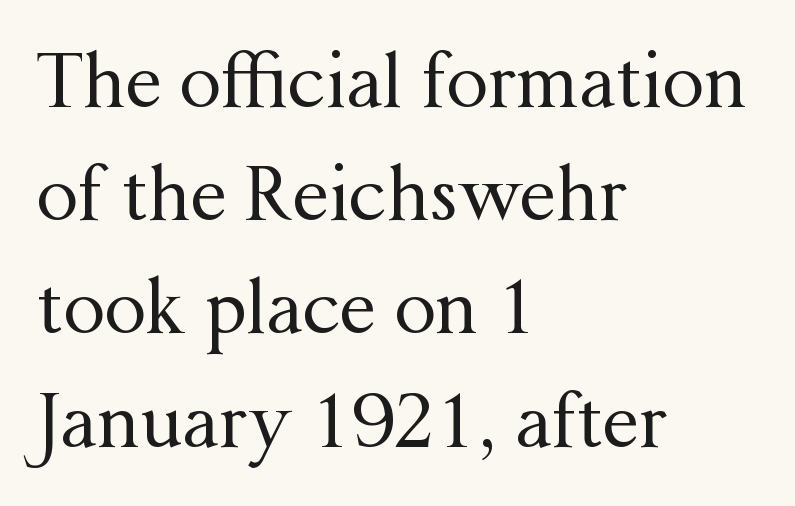
{"serif": "yes", "italic": "no", "bold": "no", "weight": "regular", "width": "normal", "stroke_contrast": "medium", "x_height": "medium", "monospaced": "no", "underline": "no", "align": "left", "line_spacing": "normal", "line_spacing_ratio": 1.53, "letter_spacing": "normal", "letter_spacing_em": 0.0, "glyph_px": 74}
